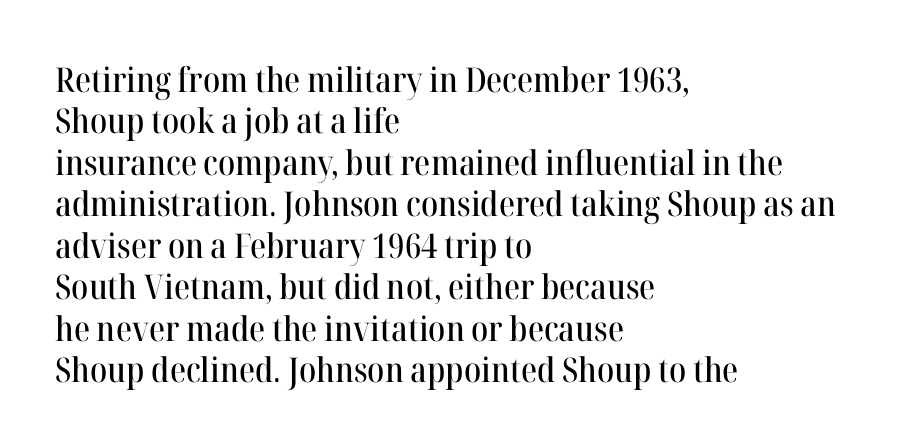
{"serif": "yes", "italic": "no", "width": "normal", "stroke_contrast": "high", "x_height": "medium", "monospaced": "no", "underline": "no", "align": "left", "line_spacing_ratio": 1.22, "letter_spacing": "normal", "letter_spacing_em": 0.0, "glyph_px": 34}
